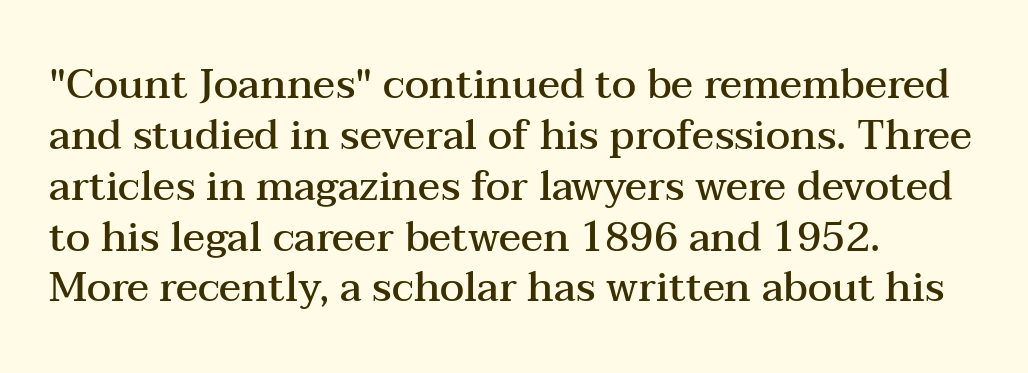
Look at the tracking — it's just the regular setting, nothing added. This sample uses a serif face. The specimen reads as upright at a glance. The passage shown is not underscored anywhere. The paragraph shown leans on its left margin.
